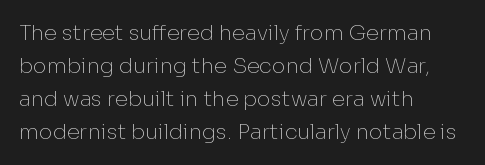
The image shows 21 px text type, upright; set left-aligned, normal line spacing (1.57x), normal letter spacing, not underlined.
